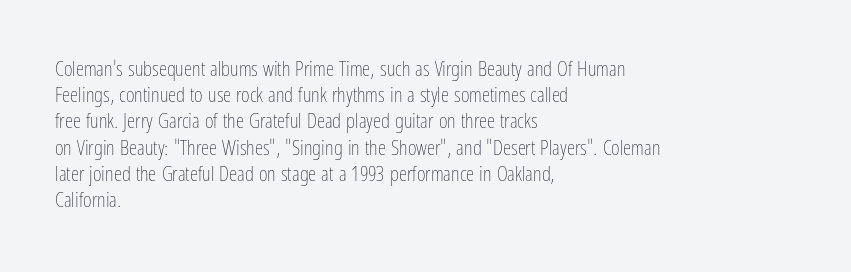
The image shows 21 px text type, upright; set left-aligned, normal line spacing (1.25x), normal letter spacing, not underlined.
